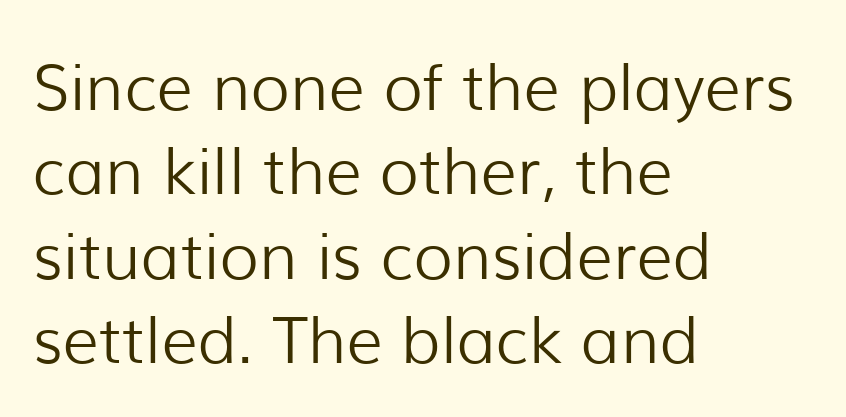
Q: Is the text bold? A: No.
Q: Is the text italic (slanted)? A: No, it is upright.
Q: Is the typeface a serif or a sans-serif typeface? A: Sans-serif.
Q: Is the text underlined? A: No.
Q: How is the paragraph aligned? A: Left-aligned.
Q: Is the spacing between letters normal or unusually wide? A: Normal.
Q: Is the spacing between lines tight, normal or loose? A: Normal.
Q: Width (condensed, normal, or wide)? A: Normal.
Q: Stroke contrast? A: Low.
Q: x-height? A: Medium.
Q: Monospaced? A: No.
